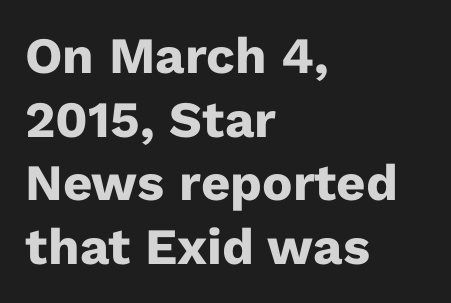
The passage shown is not underscored anywhere. A typesetter would call this zero additional tracking. Typesetter's note: full bold, strokes at maximum text heaviness. Do the letters lean? They stand straight. A typesetter would call this leading conventional body-copy spacing.
